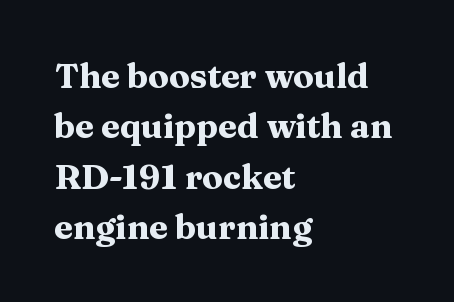
The image shows 34 px heavy, wide serif type, upright; set left-aligned, normal line spacing (1.48x), normal letter spacing, not underlined; medium stroke contrast and a medium x-height.
